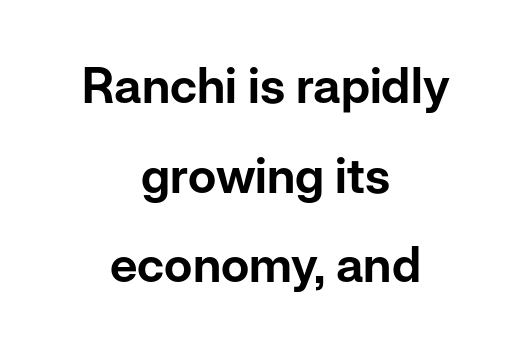
This sample is center-justified, so both line endings float freely. You can tell it's not italic because the verticals are truly vertical. Does the type have serifs? No, each stem ends abruptly. This sample has the flowing, uneven cadence of proportional lettering. The baseline area is clear. Observe the ordinary spacing: letters are neighbours, not strangers.
